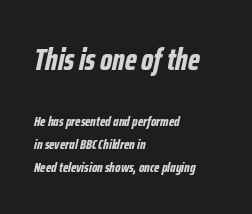
{"italic": "yes", "lean": "right", "slant_degrees": 12, "bold": "yes", "weight": "bold", "width": "condensed", "stroke_contrast": "low", "x_height": "medium", "monospaced": "no", "underline": "no", "align": "left", "line_spacing": "normal", "line_spacing_ratio": 1.65, "letter_spacing": "normal", "letter_spacing_em": 0.0, "larger_block": "first", "size_ratio": 2.21, "glyph_px": 31}
